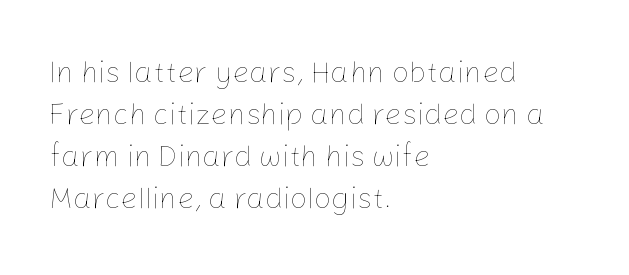
The image shows 30 px thin type, upright; set left-aligned, normal line spacing (1.4x), normal letter spacing, not underlined; low stroke contrast and a medium x-height.
